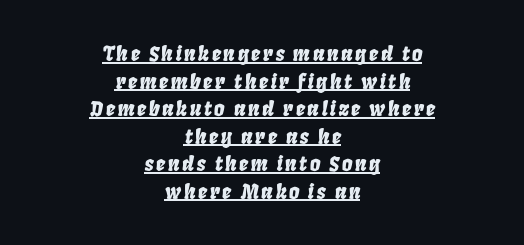
Emphasis is given by a line drawn under the lettering. Is the block centered? Yes — each line is placed symmetrically about the middle. The leading is moderate, giving the passage an even texture. The whole block is typeset with a tilt.
